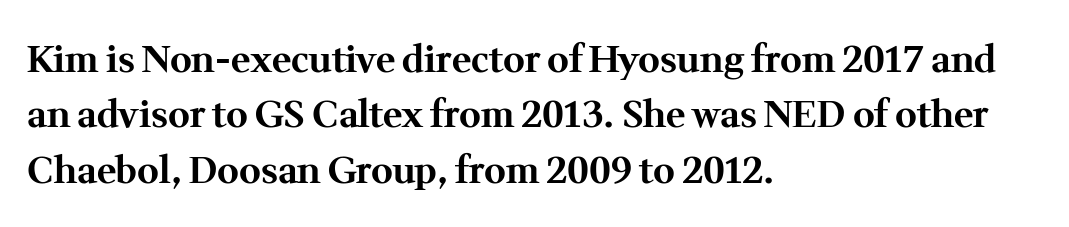
{"serif": "yes", "italic": "no", "bold": "yes", "weight": "bold", "width": "normal", "stroke_contrast": "medium", "x_height": "medium", "monospaced": "no", "underline": "no", "align": "left", "line_spacing": "normal", "line_spacing_ratio": 1.5, "letter_spacing": "normal", "letter_spacing_em": 0.0, "glyph_px": 37}
